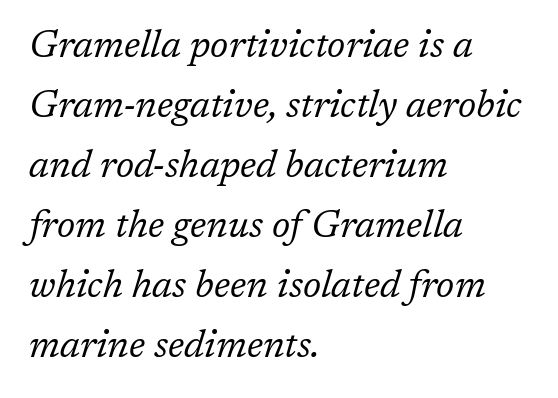
{"serif": "yes", "italic": "yes", "lean": "right", "slant_degrees": 17, "bold": "no", "weight": "regular", "width": "normal", "stroke_contrast": "low", "x_height": "medium", "monospaced": "no", "underline": "no", "align": "left", "line_spacing": "normal", "line_spacing_ratio": 1.58, "letter_spacing": "normal", "letter_spacing_em": 0.0, "glyph_px": 38}
